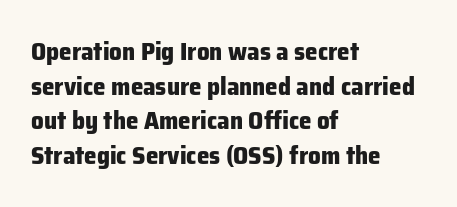
The image shows 25 px bold type, upright; set left-aligned, normal line spacing (1.39x), normal letter spacing, not underlined.
